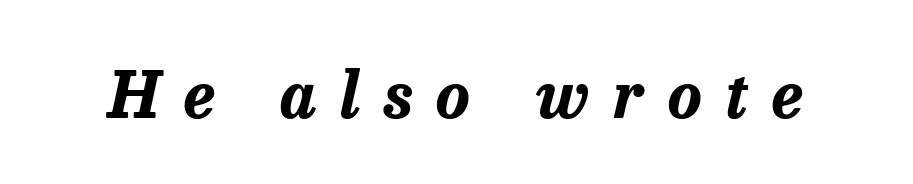
{"italic": "yes", "lean": "right", "slant_degrees": 13, "bold": "yes", "weight": "bold", "width": "normal", "stroke_contrast": "low", "x_height": "medium", "monospaced": "no", "underline": "no", "letter_spacing": "wide", "letter_spacing_em": 0.38, "glyph_px": 64}
